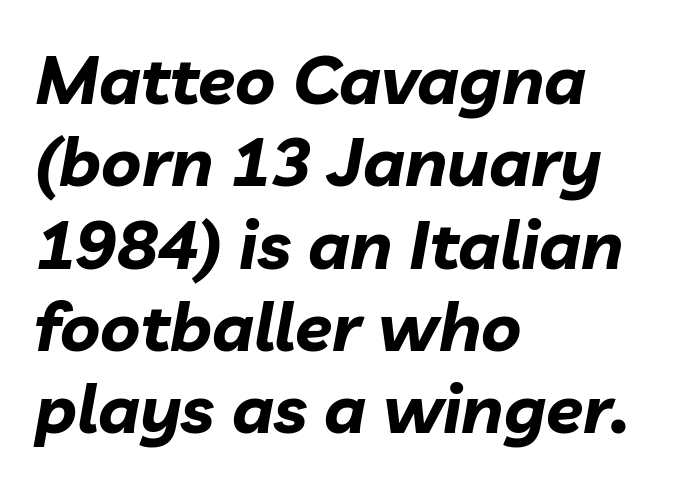
Chunky letters — that's bold for sure. Each letter keeps its own natural width here, so spacing adapts to shape. There's an unmistakable incline to the writing here. Inter-character spacing is left at the font's built-in metrics.
